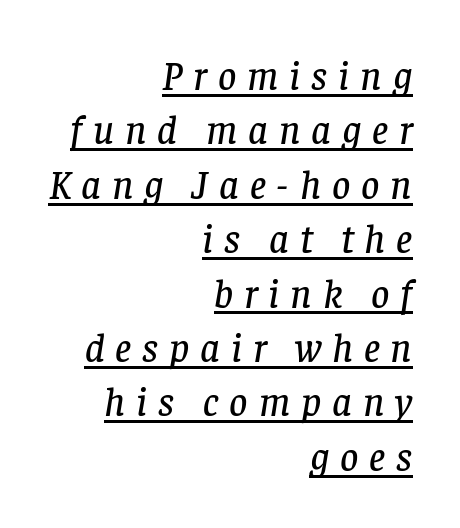
{"serif": "yes", "italic": "yes", "lean": "right", "slant_degrees": 8, "width": "normal", "stroke_contrast": "low", "x_height": "large", "monospaced": "no", "underline": "yes", "align": "right", "line_spacing": "normal", "line_spacing_ratio": 1.36, "letter_spacing": "wide", "letter_spacing_em": 0.27, "glyph_px": 40}
